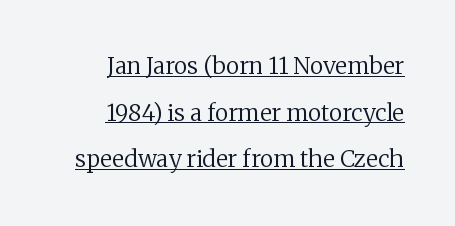
The words here are underlined. Bold? No — there's no thickening of the strokes. The lettering stays uniformly vertical, giving the passage a roman look. Short note: letters normally spaced. A flush-right, rag-left setting is used for this passage.
